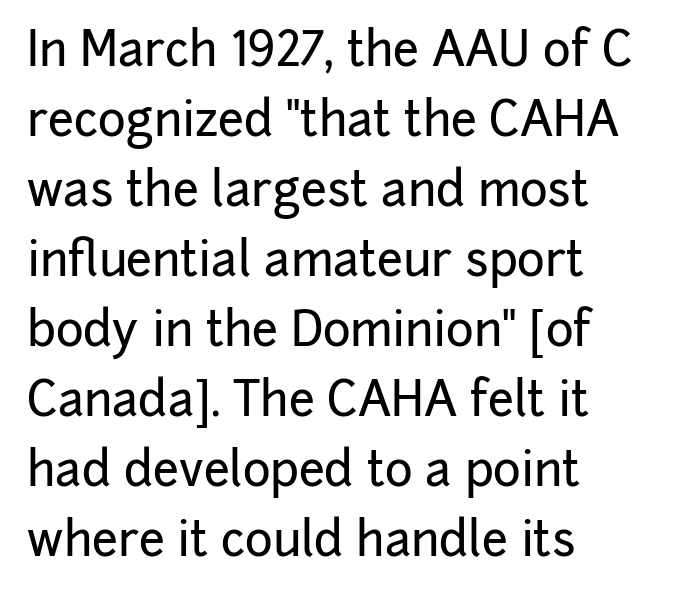
Q: Is the text italic (slanted)? A: No, it is upright.
Q: Is the typeface a serif or a sans-serif typeface? A: Sans-serif.
Q: Is the text underlined? A: No.
Q: How is the paragraph aligned? A: Left-aligned.
Q: Is the spacing between letters normal or unusually wide? A: Normal.
Q: Is the spacing between lines tight, normal or loose? A: Normal.
Q: Width (condensed, normal, or wide)? A: Normal.
Q: Stroke contrast? A: Low.
Q: x-height? A: Medium.
Q: Monospaced? A: No.
